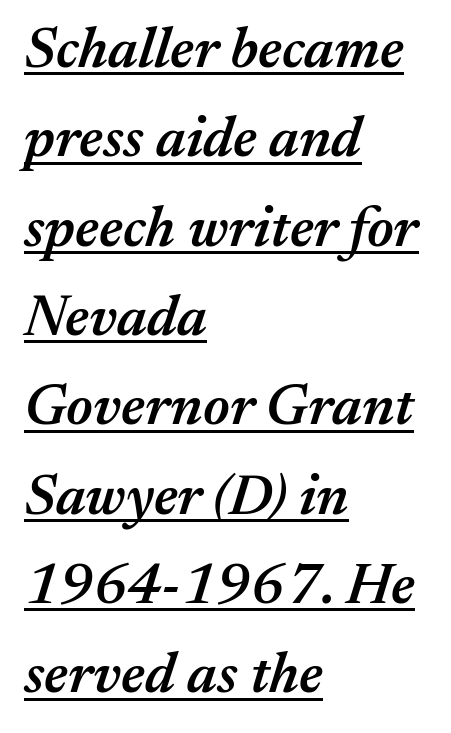
{"italic": "yes", "lean": "right", "slant_degrees": 17, "bold": "semi", "weight": "semibold", "width": "normal", "stroke_contrast": "medium", "x_height": "medium", "monospaced": "no", "underline": "yes", "align": "left", "line_spacing": "normal", "line_spacing_ratio": 1.54, "letter_spacing": "normal", "letter_spacing_em": 0.0, "glyph_px": 58}
